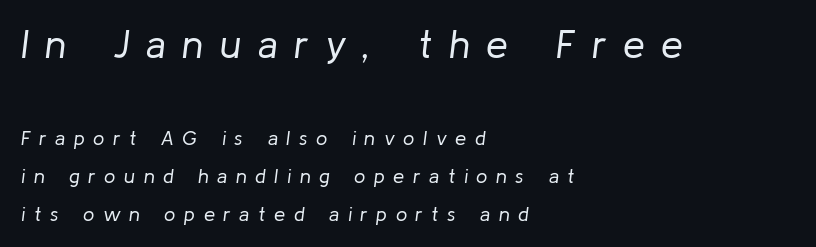
Reading top to bottom, the characters get smaller at the block break. Rule under the text: the space is simply empty. The compositor pushed each line to the left boundary. The font's italic variant was chosen for this text. Compared with a typical body face, this is equally light or lighter still. Letter spacing: wide.
